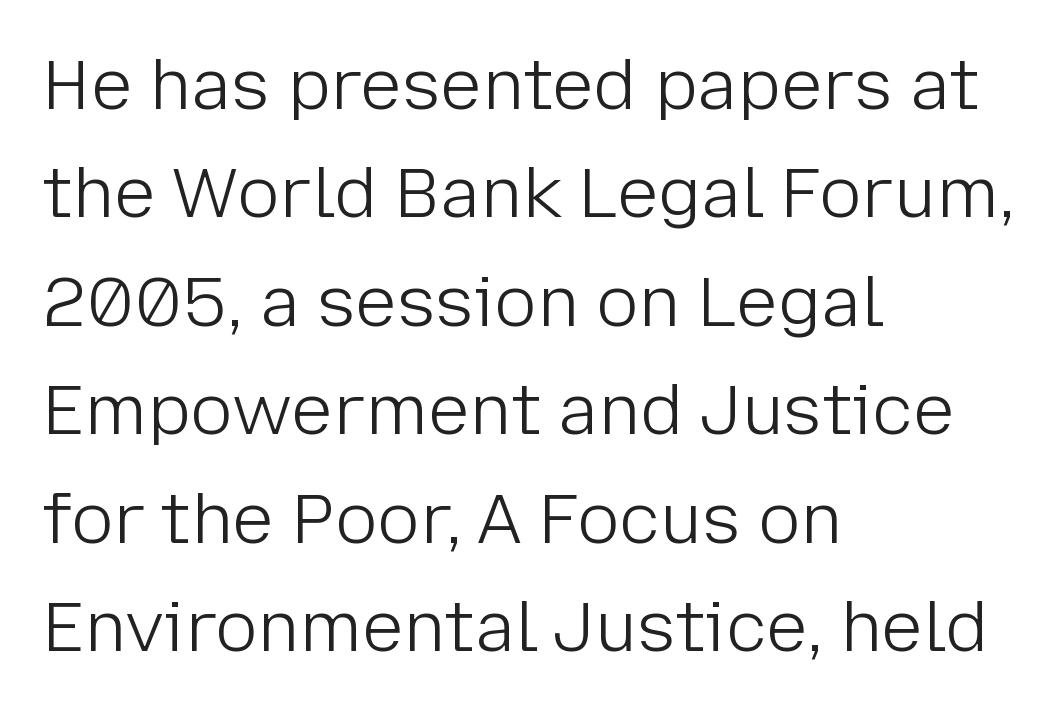
Q: Is the text bold? A: No.
Q: Is the text italic (slanted)? A: No, it is upright.
Q: Is the typeface a serif or a sans-serif typeface? A: Sans-serif.
Q: Is the text underlined? A: No.
Q: How is the paragraph aligned? A: Left-aligned.
Q: Is the spacing between letters normal or unusually wide? A: Normal.
Q: Is the spacing between lines tight, normal or loose? A: Normal.
Q: Width (condensed, normal, or wide)? A: Normal.
Q: Stroke contrast? A: Low.
Q: x-height? A: Medium.
Q: Monospaced? A: No.
